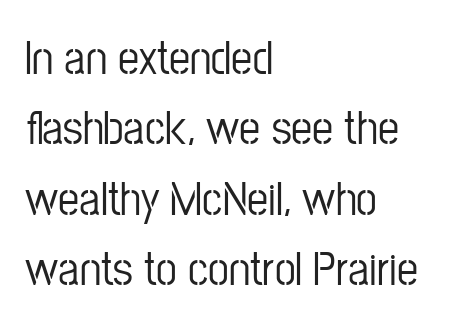
The image shows 47 px condensed sans-serif type, upright; set left-aligned, normal line spacing (1.5x), normal letter spacing, not underlined; low stroke contrast and a medium x-height.
